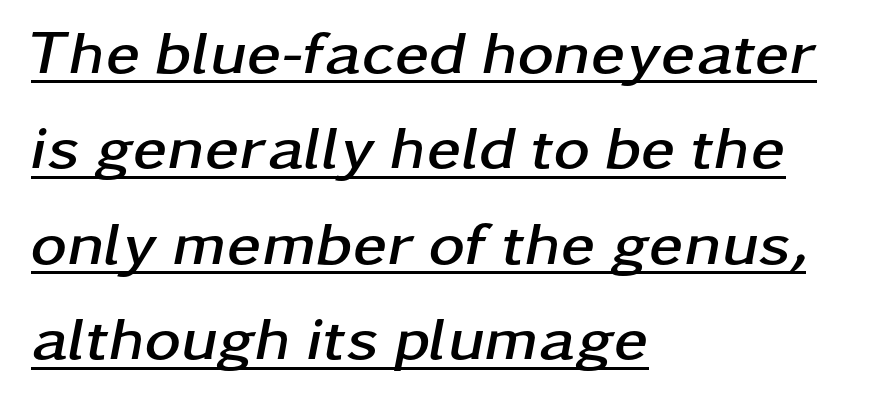
The vertical gap from one line to the next is medium. Think of a printed novel: that variable character pitch is what you see here. The letterforms sit shoulder to shoulder at normal distance. The lettering is marked with a stroke running underneath it. The lines are quadded left.
